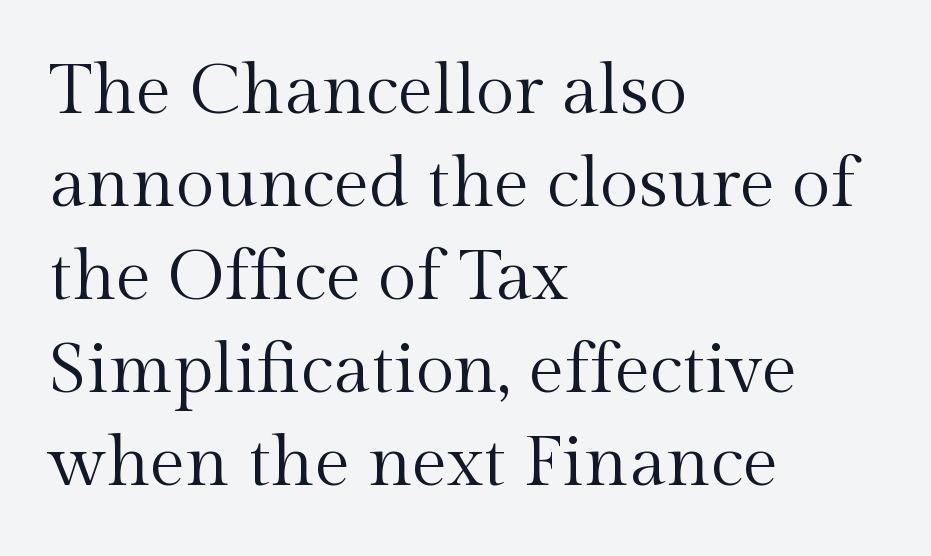
The image shows 71 px regular-weight serif type, upright; set left-aligned, normal line spacing (1.31x), normal letter spacing, not underlined; a medium x-height.
